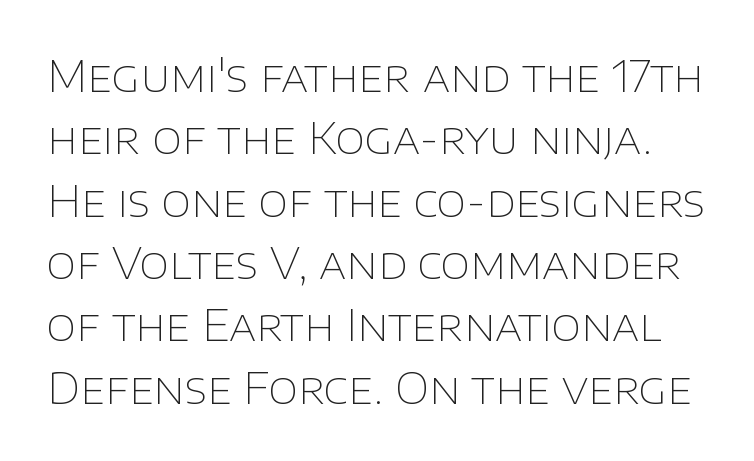
{"serif": "no", "italic": "no", "bold": "no", "weight": "thin", "width": "normal", "stroke_contrast": "low", "x_height": "large", "monospaced": "no", "underline": "no", "line_spacing": "normal", "line_spacing_ratio": 1.45, "letter_spacing": "normal", "letter_spacing_em": 0.0, "glyph_px": 43}
